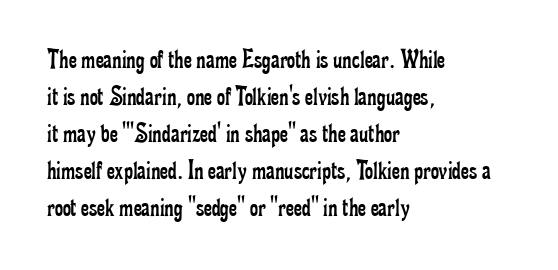
{"serif": "yes", "italic": "no", "bold": "no", "weight": "regular", "width": "condensed", "stroke_contrast": "low", "x_height": "small", "monospaced": "no", "underline": "no", "align": "left", "line_spacing": "normal", "line_spacing_ratio": 1.32, "letter_spacing": "normal", "letter_spacing_em": 0.0, "glyph_px": 28}
